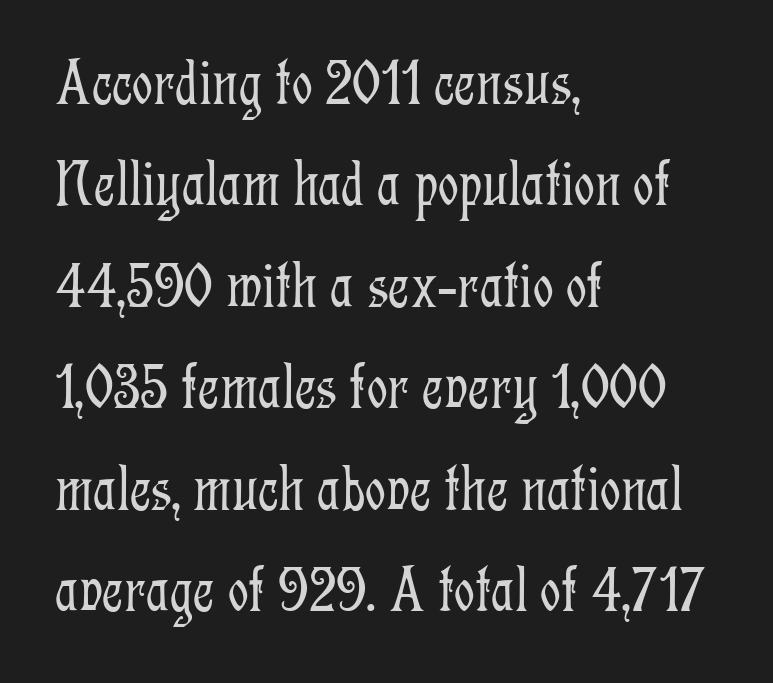
Q: Is the text bold? A: No.
Q: Is the text italic (slanted)? A: No, it is upright.
Q: Is the typeface a serif or a sans-serif typeface? A: Serif.
Q: Is the text underlined? A: No.
Q: How is the paragraph aligned? A: Left-aligned.
Q: Is the spacing between letters normal or unusually wide? A: Normal.
Q: Is the spacing between lines tight, normal or loose? A: Normal.
Q: Width (condensed, normal, or wide)? A: Condensed.
Q: Stroke contrast? A: Low.
Q: x-height? A: Medium.
Q: Monospaced? A: No.
